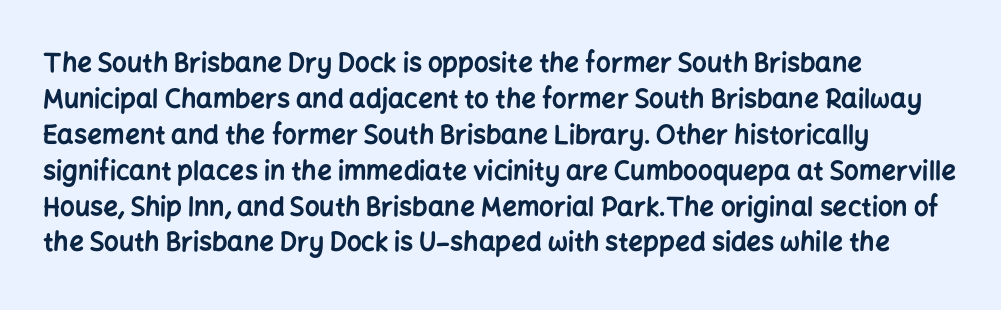
Q: Is the text bold? A: Yes.
Q: Is the text italic (slanted)? A: No, it is upright.
Q: Is the text underlined? A: No.
Q: How is the paragraph aligned? A: Left-aligned.
Q: Is the spacing between letters normal or unusually wide? A: Normal.
Q: Is the spacing between lines tight, normal or loose? A: Normal.
